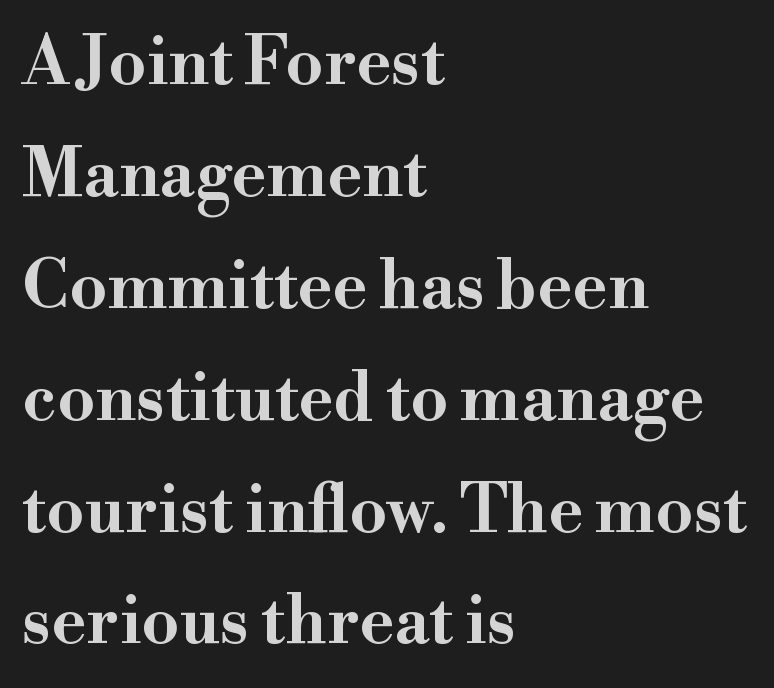
Q: Is the text italic (slanted)? A: No, it is upright.
Q: Is the typeface a serif or a sans-serif typeface? A: Serif.
Q: Is the text underlined? A: No.
Q: How is the paragraph aligned? A: Left-aligned.
Q: Is the spacing between letters normal or unusually wide? A: Normal.
Q: Is the spacing between lines tight, normal or loose? A: Normal.
Q: Width (condensed, normal, or wide)? A: Wide.
Q: Stroke contrast? A: High.
Q: x-height? A: Small.
Q: Monospaced? A: No.
